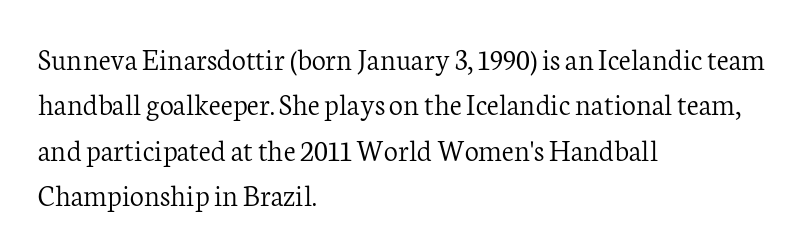
{"serif": "yes", "italic": "no", "bold": "no", "weight": "light", "width": "normal", "stroke_contrast": "low", "x_height": "medium", "monospaced": "no", "underline": "no", "align": "left", "line_spacing": "normal", "line_spacing_ratio": 1.46, "letter_spacing": "normal", "letter_spacing_em": 0.0, "glyph_px": 31}
